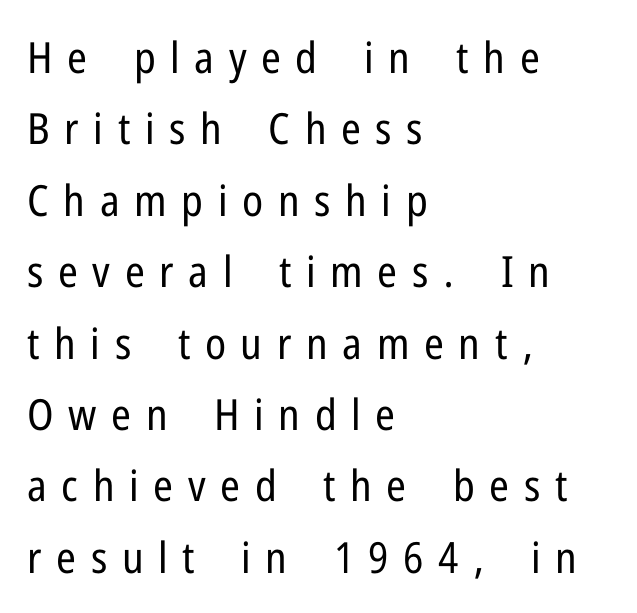
This rendering widens character spacing well past its baseline value. This is the regular roman posture of the typeface. Any mark beneath the type? The region is blank. The text was rendered using a sans face with plain stroke endings.
